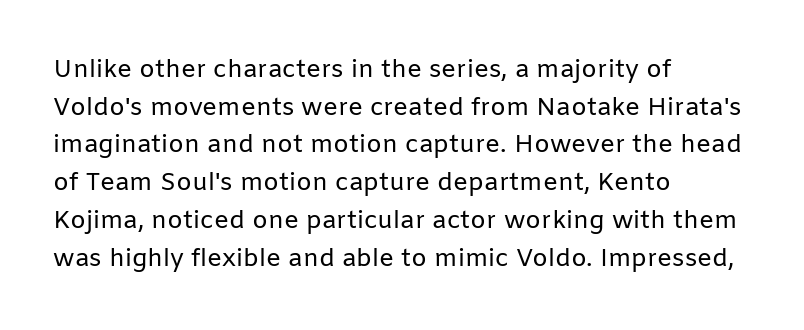
The image shows 25 px text type, upright; set left-aligned, normal line spacing (1.51x), normal letter spacing, not underlined.
